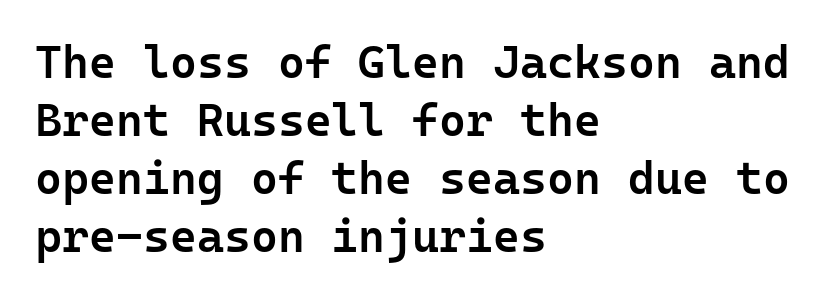
The letters sit at their default tracking, neither squeezed nor spread. Normally led — the rows are evenly, conventionally spaced. The area under the type is left untouched. Think of a typewriter: that constant character pitch is what you see here. Note: no serifs on the glyphs. This rendering uses left alignment, leaving the right contour irregular.
